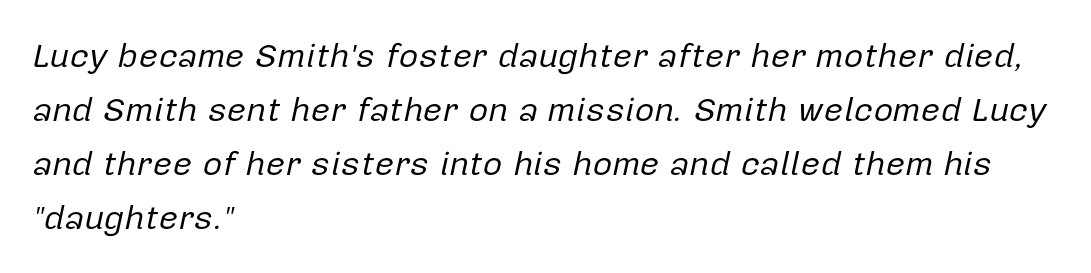
The glyphs look as if they've been sheared to an angle. This block has exactly the height ordinary leading produces. Each letter keeps its own natural width here, so spacing adapts to shape. Between one letter and the next there's only the usual sliver of space. Line beginnings align vertically; line endings do not. Nothing heavy about these letters — not bold at all.
